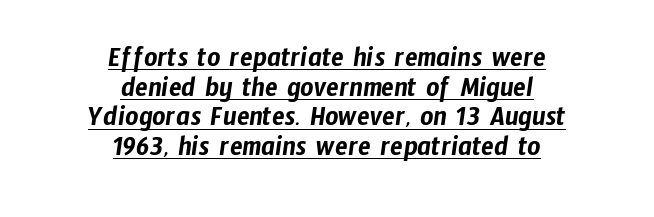
Q: Is the typeface a serif or a sans-serif typeface? A: Sans-serif.
Q: Is the text underlined? A: Yes.
Q: How is the paragraph aligned? A: Centered.
Q: Is the spacing between letters normal or unusually wide? A: Normal.
Q: Is the spacing between lines tight, normal or loose? A: Tight.
Q: Width (condensed, normal, or wide)? A: Condensed.
Q: Stroke contrast? A: Low.
Q: x-height? A: Medium.
Q: Monospaced? A: No.
